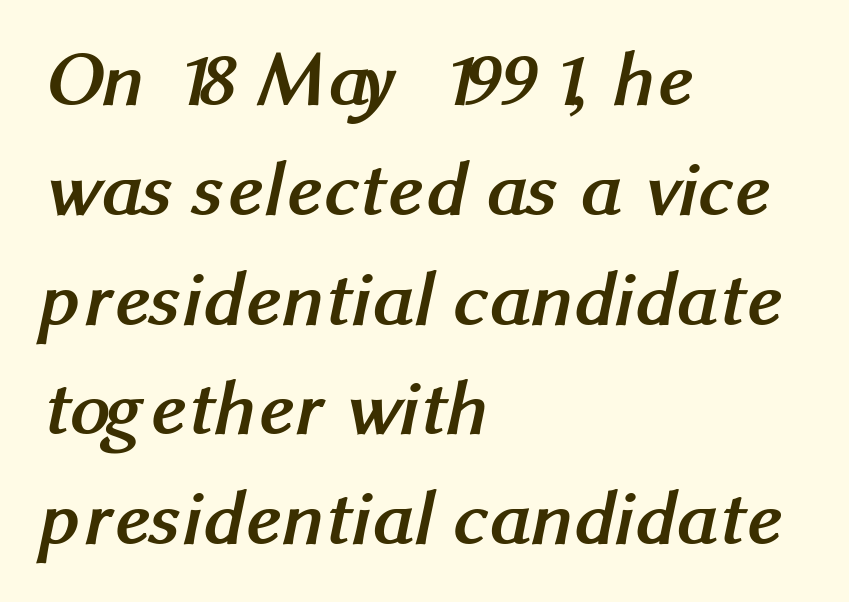
The image shows 79 px semibold sans-serif type; set left-aligned, normal line spacing (1.39x), normal letter spacing, not underlined; medium stroke contrast and a medium x-height.
